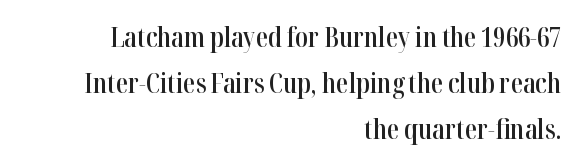
The image shows 27 px text type, upright; set right-aligned, line spacing 1.71x, normal letter spacing, not underlined.
